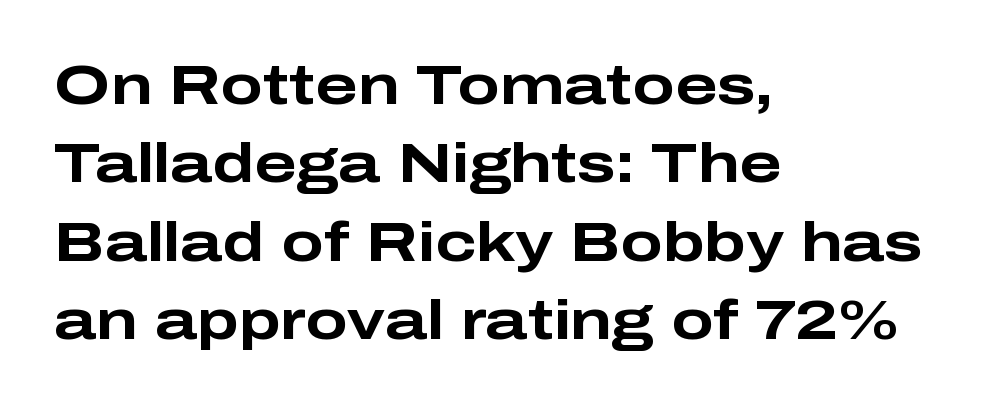
Style check: upright. Looks like regular typesetting: each glyph gets only the width it needs. Does extra space separate the letters? No, they use regular spacing. Interline gaps are of average width in this sample.
